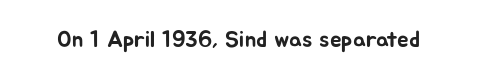
Each word holds together tightly as a unit, with standard inter-letter gaps. Posture: upright roman. The specimen omits any rule beneath the text block's lines.
